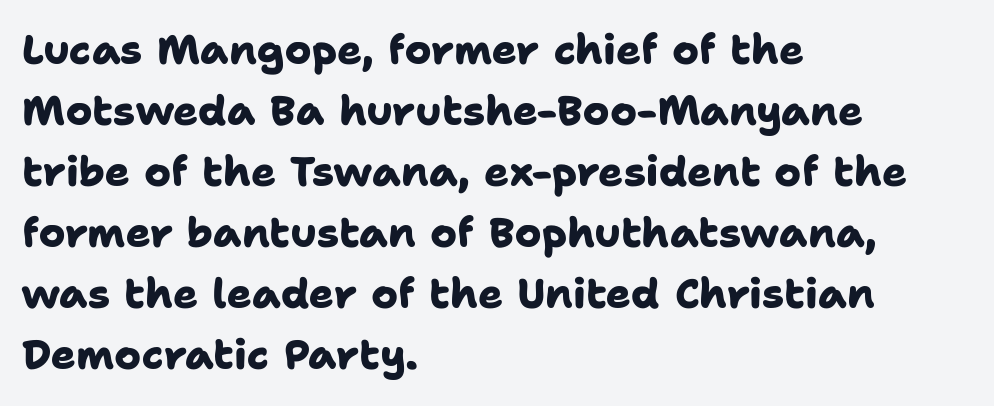
The image shows 41 px heavy sans-serif type; set left-aligned, normal line spacing (1.49x), normal letter spacing, not underlined; low stroke contrast and a medium x-height.
